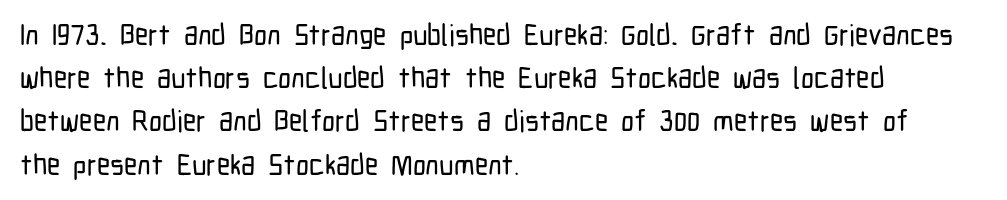
Line starts are locked; line ends wander. Type without underlining. The letters stand upright; this is a roman face. In terms of letterform style, serifs are entirely absent.
